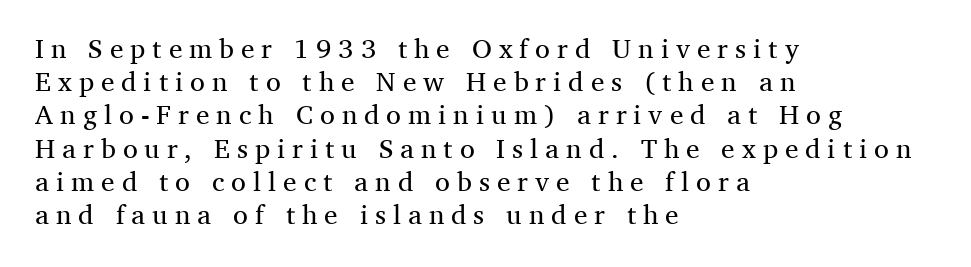
Q: Is the text bold? A: No.
Q: Is the text italic (slanted)? A: No, it is upright.
Q: Is the text underlined? A: No.
Q: How is the paragraph aligned? A: Left-aligned.
Q: Is the spacing between letters normal or unusually wide? A: Unusually wide.
